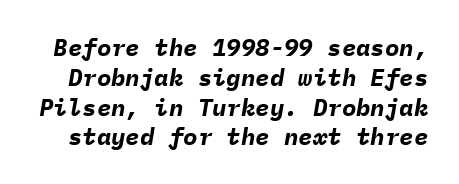
The image shows 24 px bold type, italic (leaning right); set line spacing 1.24x, normal letter spacing, not underlined.
